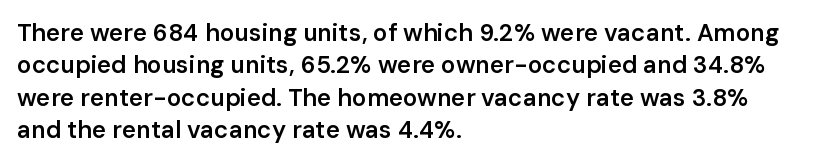
Q: Is the text bold? A: Semi-bold.
Q: Is the text italic (slanted)? A: No, it is upright.
Q: Is the text underlined? A: No.
Q: How is the paragraph aligned? A: Left-aligned.
Q: Is the spacing between letters normal or unusually wide? A: Normal.
Q: Is the spacing between lines tight, normal or loose? A: Normal.
